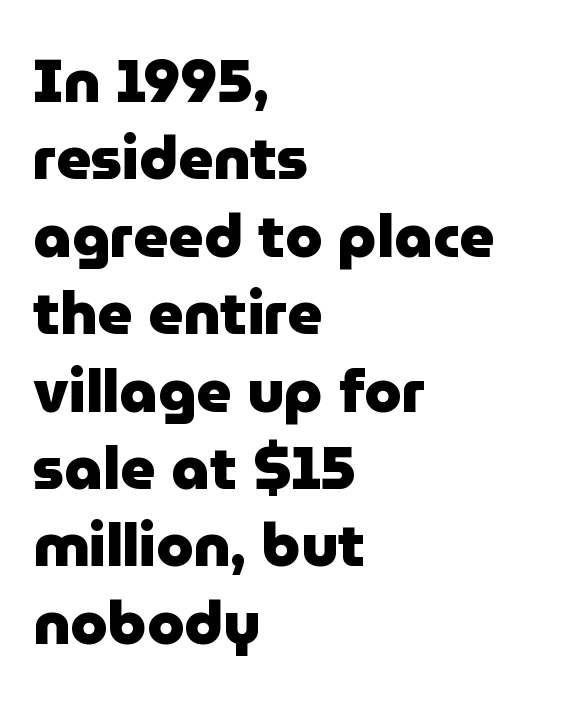
Q: Is the text bold? A: Yes.
Q: Is the text italic (slanted)? A: No, it is upright.
Q: Is the typeface a serif or a sans-serif typeface? A: Sans-serif.
Q: Is the text underlined? A: No.
Q: How is the paragraph aligned? A: Left-aligned.
Q: Is the spacing between letters normal or unusually wide? A: Normal.
Q: Is the spacing between lines tight, normal or loose? A: Normal.
Q: Width (condensed, normal, or wide)? A: Normal.
Q: Stroke contrast? A: Low.
Q: x-height? A: Medium.
Q: Monospaced? A: No.
